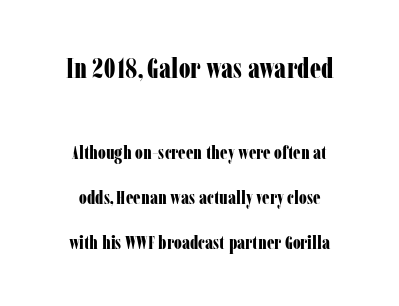
Does the leading feel generous? Absolutely, it's lavish. Designer's note — italics off, roman on. Emphasis by weight is at full strength: bold. Small tapered or slab feet sit at the stroke ends, so this counts as serif. This layout puts the oversized block above and the modest block below. Think of a printed novel: that variable character pitch is what you see here.
